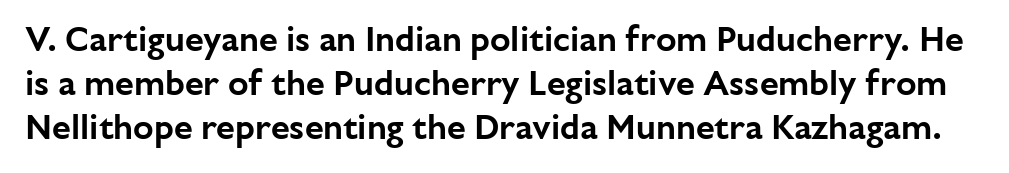
Q: Is the text italic (slanted)? A: No, it is upright.
Q: Is the typeface a serif or a sans-serif typeface? A: Sans-serif.
Q: Is the text underlined? A: No.
Q: Is the spacing between letters normal or unusually wide? A: Normal.
Q: Is the spacing between lines tight, normal or loose? A: Normal.
Q: Width (condensed, normal, or wide)? A: Normal.
Q: Stroke contrast? A: Low.
Q: x-height? A: Medium.
Q: Monospaced? A: No.
